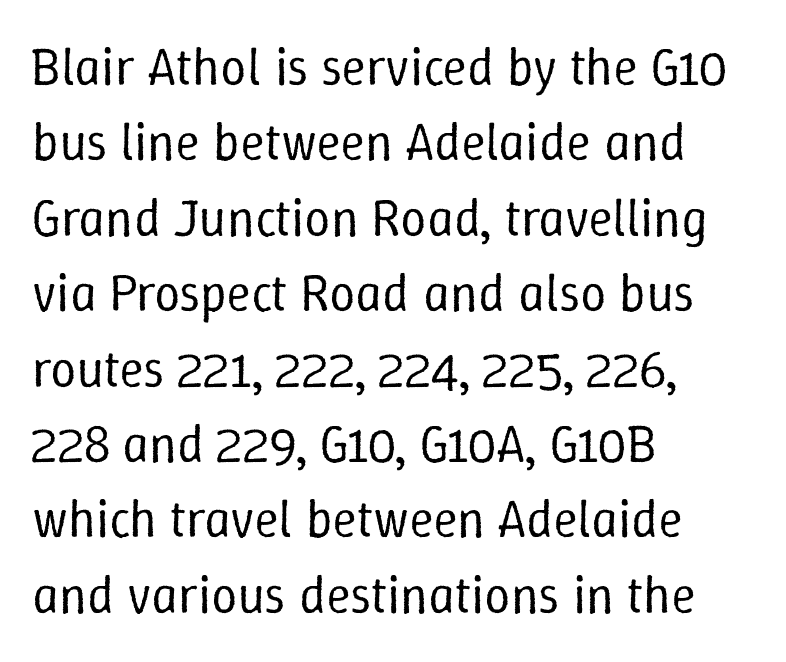
Q: Is the text bold? A: No.
Q: Is the text italic (slanted)? A: No, it is upright.
Q: Is the text underlined? A: No.
Q: How is the paragraph aligned? A: Left-aligned.
Q: Is the spacing between letters normal or unusually wide? A: Normal.
Q: Is the spacing between lines tight, normal or loose? A: Normal.
Q: Width (condensed, normal, or wide)? A: Normal.
Q: Stroke contrast? A: Low.
Q: x-height? A: Medium.
Q: Monospaced? A: No.
